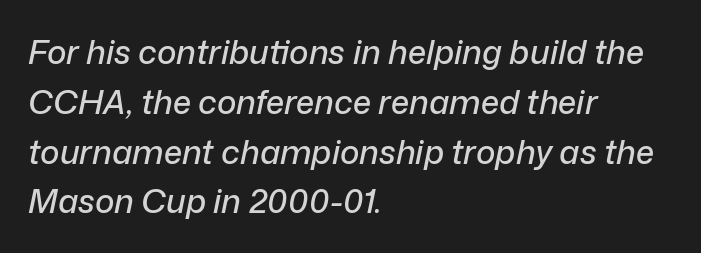
{"italic": "yes", "lean": "right", "slant_degrees": 12, "width": "normal", "stroke_contrast": "low", "x_height": "medium", "monospaced": "no", "underline": "no", "align": "left", "line_spacing": "normal", "line_spacing_ratio": 1.51, "letter_spacing": "normal", "letter_spacing_em": 0.0, "glyph_px": 33}
